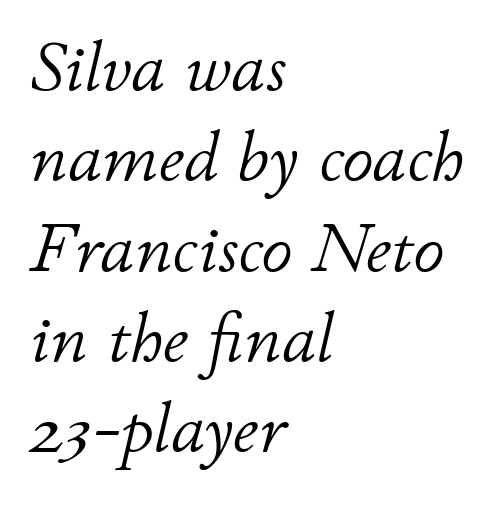
Q: Is the text bold? A: No.
Q: Is the text italic (slanted)? A: Yes, it leans right by about 11 degrees.
Q: Is the text underlined? A: No.
Q: How is the paragraph aligned? A: Left-aligned.
Q: Is the spacing between letters normal or unusually wide? A: Normal.
Q: Is the spacing between lines tight, normal or loose? A: Normal.
Q: Width (condensed, normal, or wide)? A: Normal.
Q: Stroke contrast? A: Low.
Q: x-height? A: Small.
Q: Monospaced? A: No.
